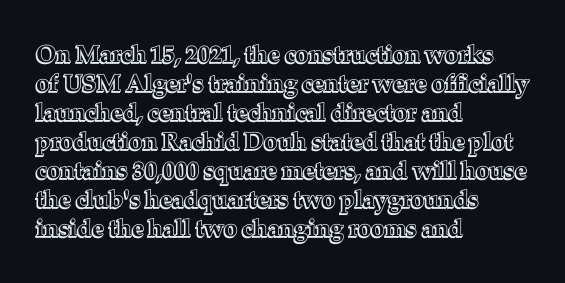
The area under the type is left untouched. Is the block centered? No — it sits flush against the left margin. Default kerning and tracking; the words read as compact shapes. Is there any slant? The stems are plumb.
